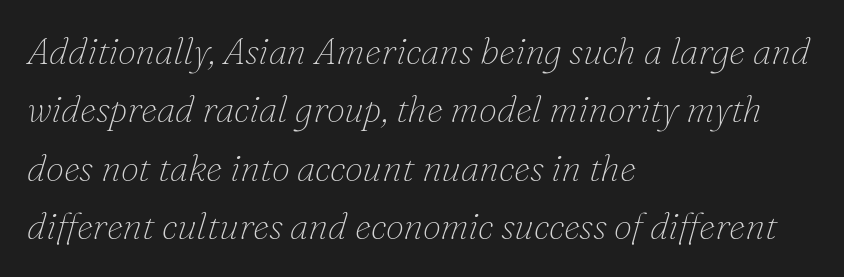
Compared with typical body copy, the letter spacing here is the same. Notice how the stems are inclined rather than vertical — that's the hallmark of italics. Horizontal bands of white between lines are of average thickness. The strokes carry an ordinary text weight at most.
